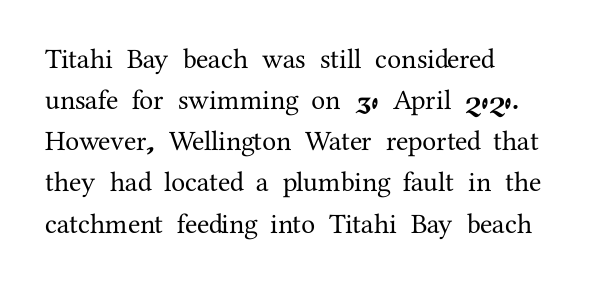
Observe the serifs anchoring each vertical stroke in this sample. The tracking reads as untouched default to a designer's eye. Lines of text with bare space underneath. Note the varied advance widths — an 'i' is clearly narrower than an 'm'.
